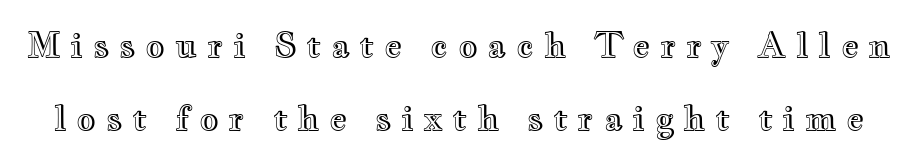
The image shows 34 px wide type, upright; set loose line spacing (2.15x), unusually wide letter spacing (+0.28 em), not underlined; a small x-height.
